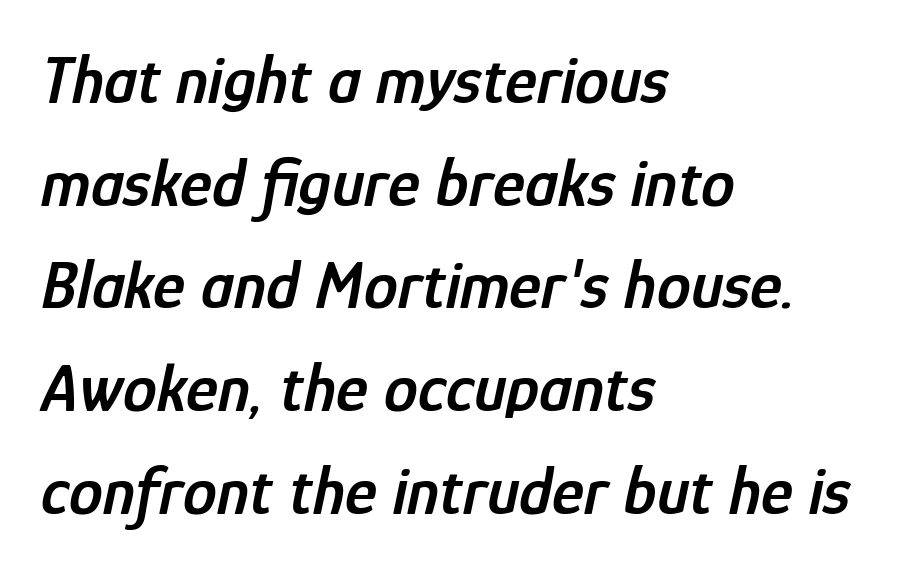
These lines stack with their left ends in a neat column. Spacing verdict: proportional, widths tailored to each character. Is the type bold? Partly — it's a semibold, heavier than regular but not fully bold. The space directly below the letters is spotless. When letters slant like this, we call the style italic. Here the glyphs are tracked normally, forming tight word shapes.
